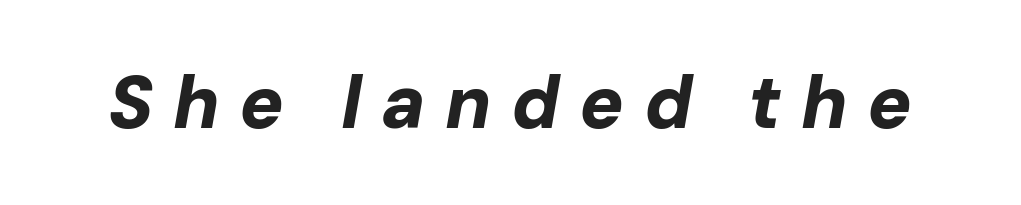
{"italic": "yes", "lean": "right", "slant_degrees": 10, "bold": "yes", "weight": "bold", "width": "normal", "stroke_contrast": "low", "x_height": "medium", "monospaced": "no", "underline": "no", "letter_spacing": "wide", "letter_spacing_em": 0.26, "glyph_px": 74}
